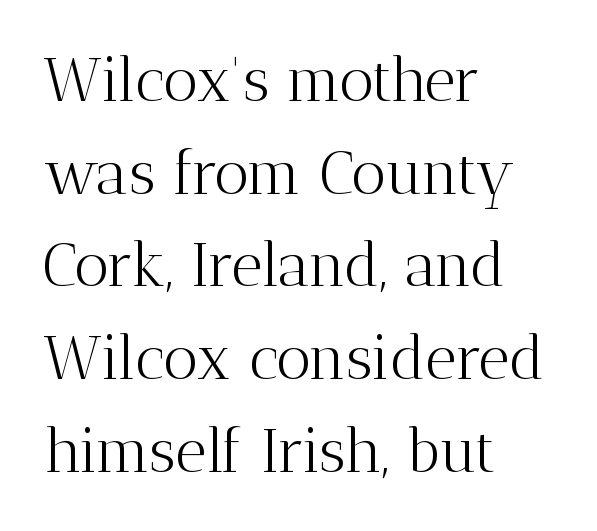
The image shows 61 px light serif type, upright; set left-aligned, normal line spacing (1.52x), normal letter spacing, not underlined; medium stroke contrast and a medium x-height.
